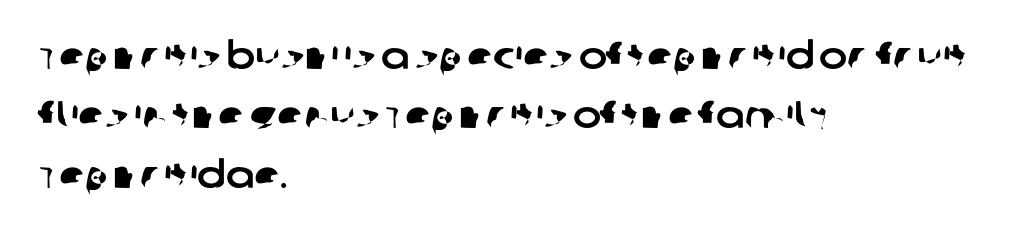
Students, observe: this is what conventionally led text looks like. Which margin do the lines hug? The left one — the right edge is uneven. Each word holds together tightly as a unit, with standard inter-letter gaps. Each row of text sits above clean, open space. A typesetter would call this proportional, since set widths differ per character. Grotesque or geometric, the face here clearly has no serifs.
